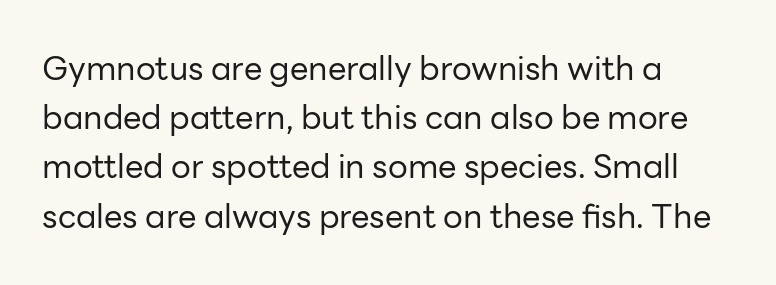
{"serif": "no", "italic": "no", "bold": "no", "weight": "regular", "width": "normal", "stroke_contrast": "low", "x_height": "medium", "monospaced": "no", "underline": "no", "align": "left", "line_spacing": "normal", "line_spacing_ratio": 1.49, "letter_spacing": "normal", "letter_spacing_em": 0.0, "glyph_px": 33}
